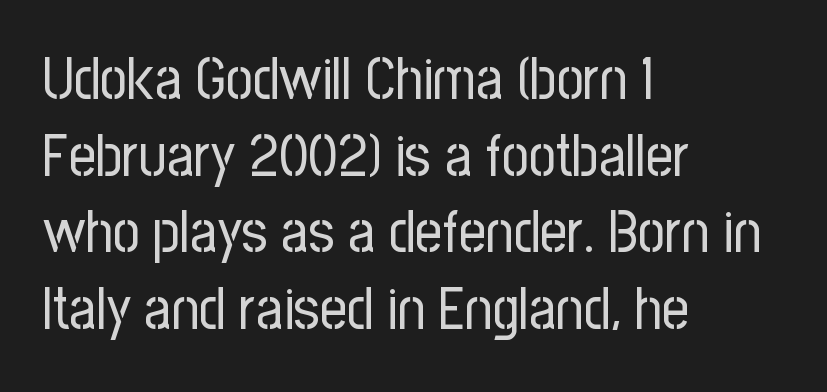
{"serif": "no", "italic": "no", "bold": "no", "weight": "regular", "width": "condensed", "stroke_contrast": "low", "x_height": "medium", "monospaced": "no", "underline": "no", "align": "left", "line_spacing": "normal", "line_spacing_ratio": 1.3, "letter_spacing": "normal", "letter_spacing_em": 0.0, "glyph_px": 59}
